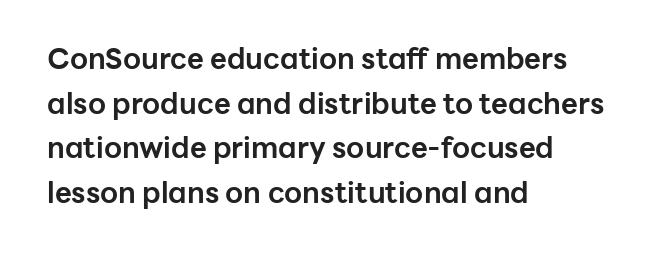
A typesetter would call this proportional, since set widths differ per character. In terms of letterspacing, this is plain default setting. The passage shown is typeset with a sans-serif family. The foot of each line stays bare and open. Line spacing here is normal.
